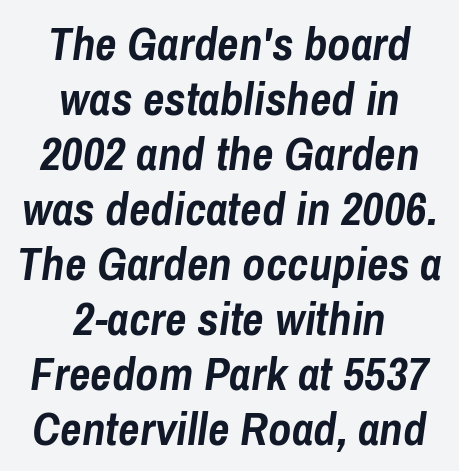
Q: Is the text bold? A: Yes.
Q: Is the text italic (slanted)? A: Yes, it leans right by about 8 degrees.
Q: Is the text underlined? A: No.
Q: How is the paragraph aligned? A: Centered.
Q: Is the spacing between letters normal or unusually wide? A: Normal.
Q: Width (condensed, normal, or wide)? A: Condensed.
Q: Stroke contrast? A: Low.
Q: x-height? A: Medium.
Q: Monospaced? A: No.
